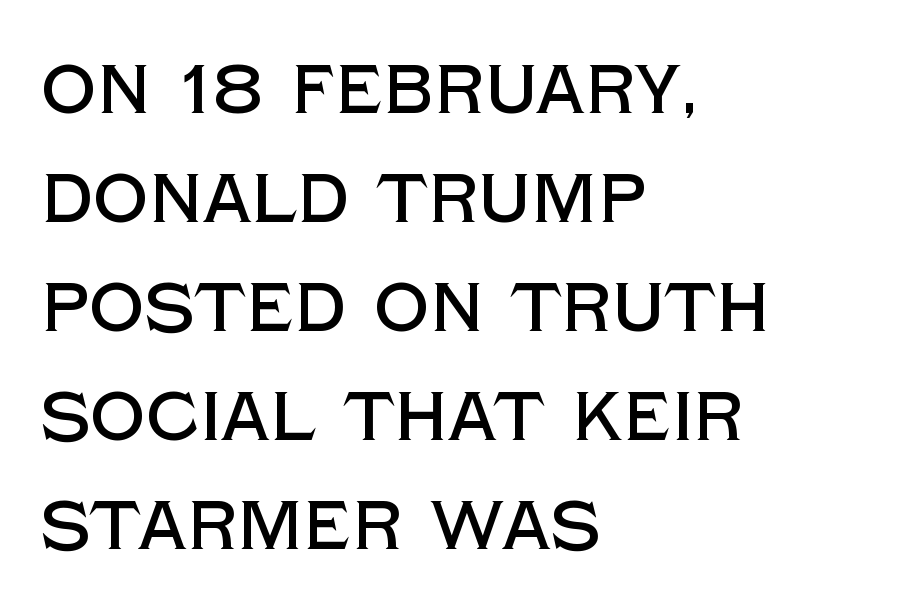
Q: Is the text italic (slanted)? A: No, it is upright.
Q: Is the typeface a serif or a sans-serif typeface? A: Sans-serif.
Q: Is the text underlined? A: No.
Q: How is the paragraph aligned? A: Left-aligned.
Q: Is the spacing between letters normal or unusually wide? A: Normal.
Q: Is the spacing between lines tight, normal or loose? A: Normal.
Q: Width (condensed, normal, or wide)? A: Normal.
Q: x-height? A: Large.
Q: Monospaced? A: No.
